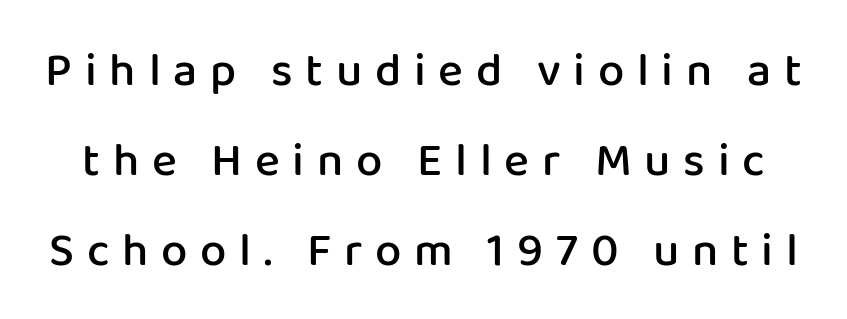
The image shows 47 px semibold sans-serif type, upright; set loose line spacing (1.91x), unusually wide letter spacing (+0.27 em), not underlined; low stroke contrast and a medium x-height.
